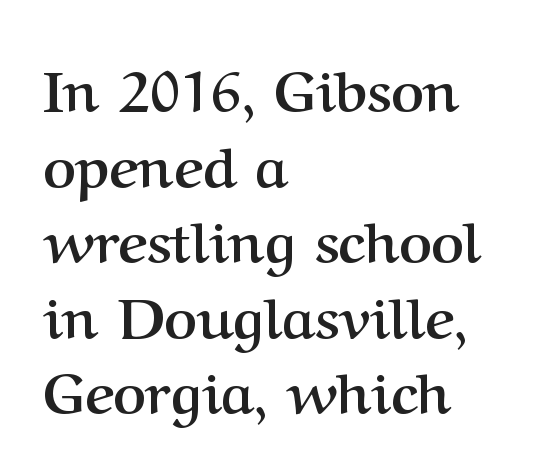
Students, observe: this is what conventionally led text looks like. Letter spacing: default. This is the regular roman posture of the typeface. Is this a fixed-width face? No — the glyphs have proportional, varying widths. Line starts are locked; line ends wander. Strong, thick strokes mark this as bold type.
